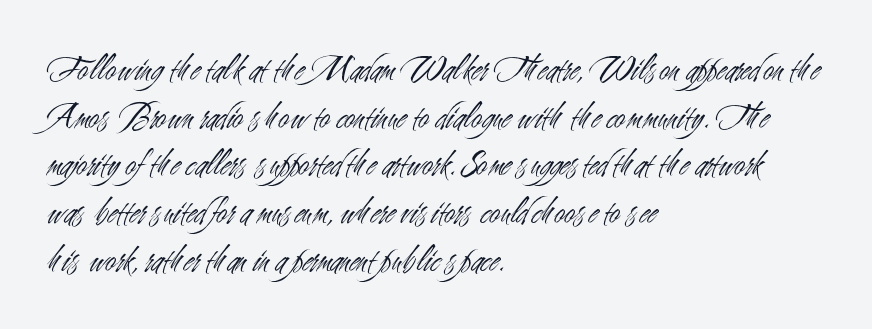
Q: Is the text bold? A: No.
Q: Is the text italic (slanted)? A: Yes.
Q: Is the typeface a serif or a sans-serif typeface? A: Sans-serif.
Q: Is the text underlined? A: No.
Q: How is the paragraph aligned? A: Left-aligned.
Q: Is the spacing between letters normal or unusually wide? A: Normal.
Q: Is the spacing between lines tight, normal or loose? A: Normal.
Q: Width (condensed, normal, or wide)? A: Condensed.
Q: Stroke contrast? A: Medium.
Q: x-height? A: Small.
Q: Monospaced? A: No.
